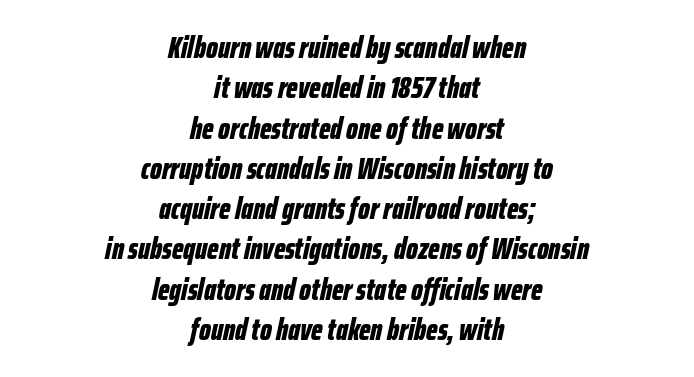
How are the letters spaced? Ordinarily, with no added tracking. Summary of weight: heavy, a full bold. Each line is balanced around a shared central axis. Each letter keeps its own natural width here, so spacing adapts to shape. Every character sits at an angle, as italics do. A bare baseline throughout the passage.
